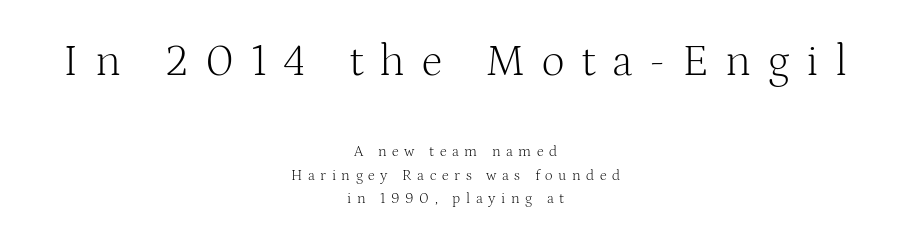
{"serif": "yes", "italic": "no", "bold": "no", "weight": "light", "width": "normal", "stroke_contrast": "medium", "x_height": "medium", "monospaced": "no", "underline": "no", "align": "center", "line_spacing": "normal", "line_spacing_ratio": 1.58, "letter_spacing": "wide", "letter_spacing_em": 0.37, "larger_block": "first", "size_ratio": 3.0, "glyph_px": 45}
